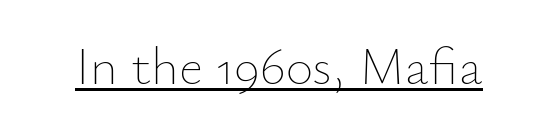
A typesetter would call this proportional, since set widths differ per character. Vertical strokes here are truly vertical. Honestly, the underline is the first thing you notice here. Summary of weight: not heavy and not bold. Compared with typical body copy, the letter spacing here is the same.
